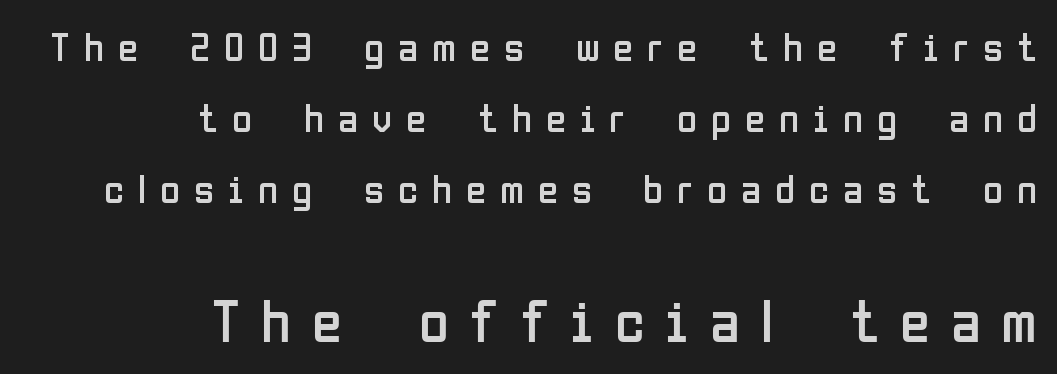
The image shows 61 px regular-weight, condensed sans-serif type, upright; set right-aligned, line spacing 1.73x, unusually wide letter spacing (+0.34 em), not underlined; the second (bottom) block is 1.49x larger; low stroke contrast and a medium x-height.
